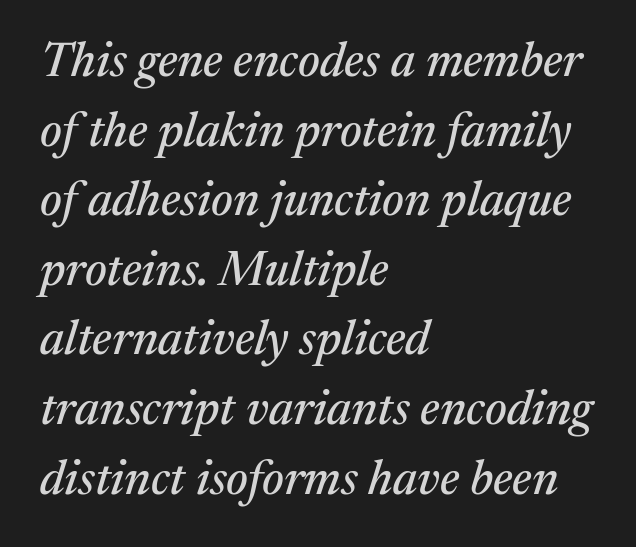
Q: Is the text italic (slanted)? A: Yes, it leans right by about 17 degrees.
Q: Is the typeface a serif or a sans-serif typeface? A: Serif.
Q: Is the text underlined? A: No.
Q: How is the paragraph aligned? A: Left-aligned.
Q: Is the spacing between letters normal or unusually wide? A: Normal.
Q: Is the spacing between lines tight, normal or loose? A: Normal.
Q: Width (condensed, normal, or wide)? A: Normal.
Q: Stroke contrast? A: Medium.
Q: x-height? A: Medium.
Q: Monospaced? A: No.
